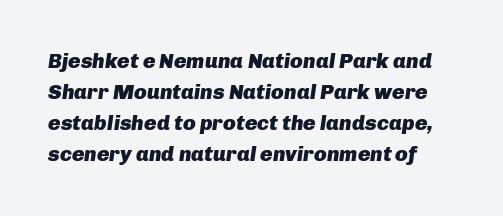
Q: Is the text bold? A: Yes.
Q: Is the text italic (slanted)? A: Yes, it leans right by about 8 degrees.
Q: Is the text underlined? A: No.
Q: Is the spacing between letters normal or unusually wide? A: Normal.
Q: Is the spacing between lines tight, normal or loose? A: Normal.
